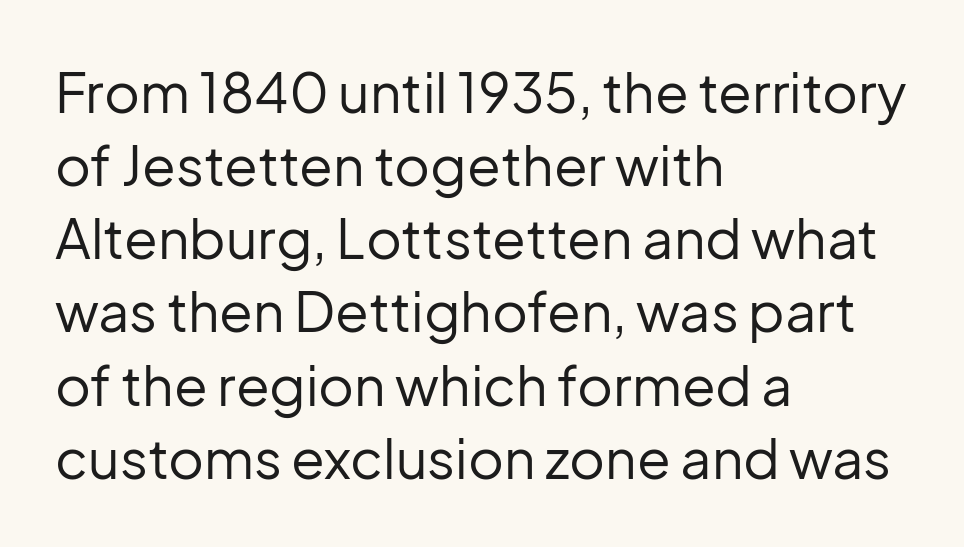
Line beginnings align vertically; line endings do not. The letters stand upright; this is a roman face. Regarding serifs, this sample does without them. The gap between lines stays unmarked. Each word holds together tightly as a unit, with standard inter-letter gaps.
